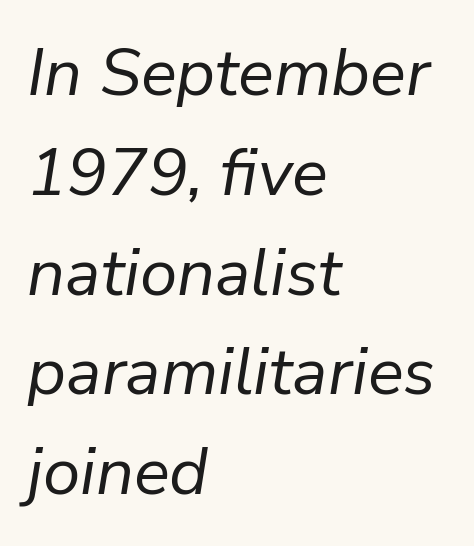
{"italic": "yes", "lean": "right", "slant_degrees": 9, "bold": "no", "weight": "regular", "width": "normal", "stroke_contrast": "low", "x_height": "medium", "monospaced": "no", "underline": "no", "align": "left", "line_spacing": "normal", "line_spacing_ratio": 1.49, "letter_spacing": "normal", "letter_spacing_em": 0.0, "glyph_px": 67}
